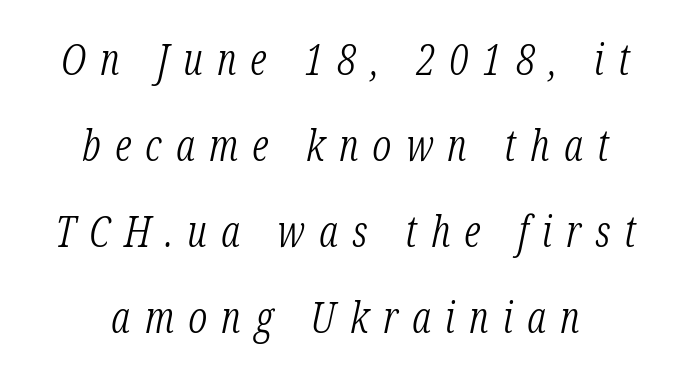
The image shows 43 px light, condensed serif type, italic (leaning right); set centered, loose line spacing (2.0x), unusually wide letter spacing (+0.33 em), not underlined; low stroke contrast and a medium x-height.
